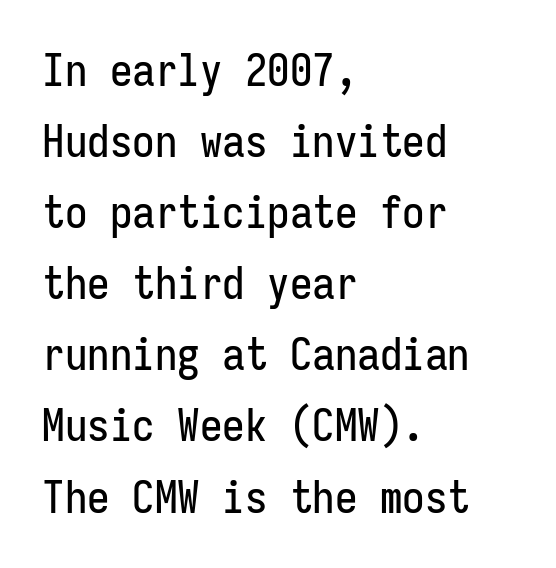
The image shows 45 px condensed sans-serif type, upright, monospaced; set left-aligned, normal line spacing (1.58x), normal letter spacing, not underlined; low stroke contrast and a medium x-height.
